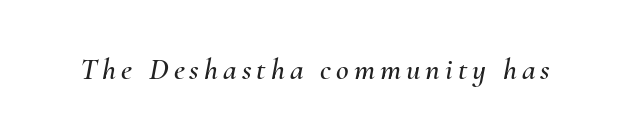
Emphasis-style slanted type is in use. A typesetter would call this proportional, since set widths differ per character. Unmarked baselines from the first word to the last.
